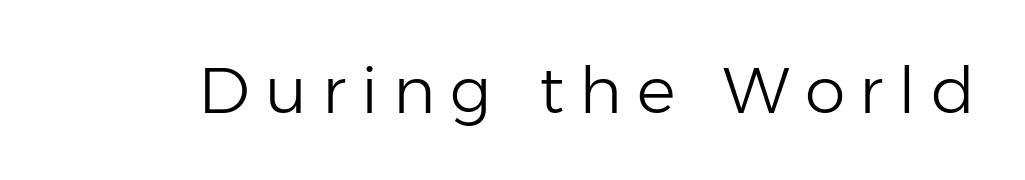
The image shows 65 px light sans-serif type, upright; set unusually wide letter spacing (+0.23 em), not underlined; low stroke contrast and a medium x-height.
